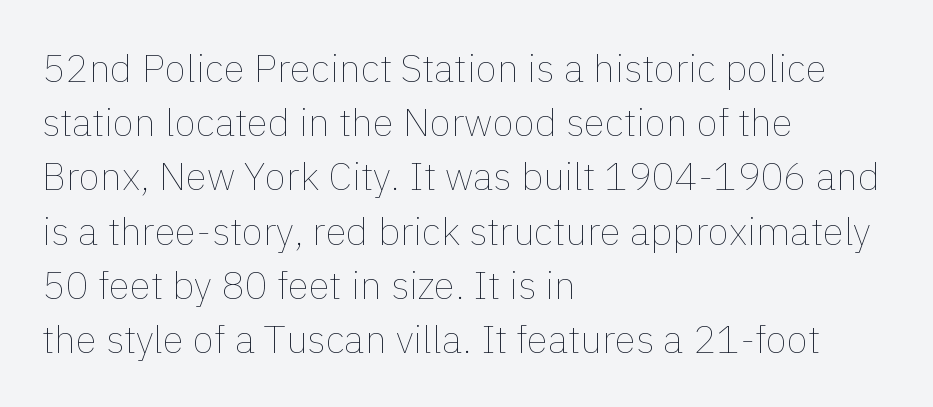
Q: Is the text bold? A: No.
Q: Is the text italic (slanted)? A: No, it is upright.
Q: Is the text underlined? A: No.
Q: How is the paragraph aligned? A: Left-aligned.
Q: Is the spacing between letters normal or unusually wide? A: Normal.
Q: Is the spacing between lines tight, normal or loose? A: Normal.
Q: Width (condensed, normal, or wide)? A: Normal.
Q: x-height? A: Medium.
Q: Monospaced? A: No.
